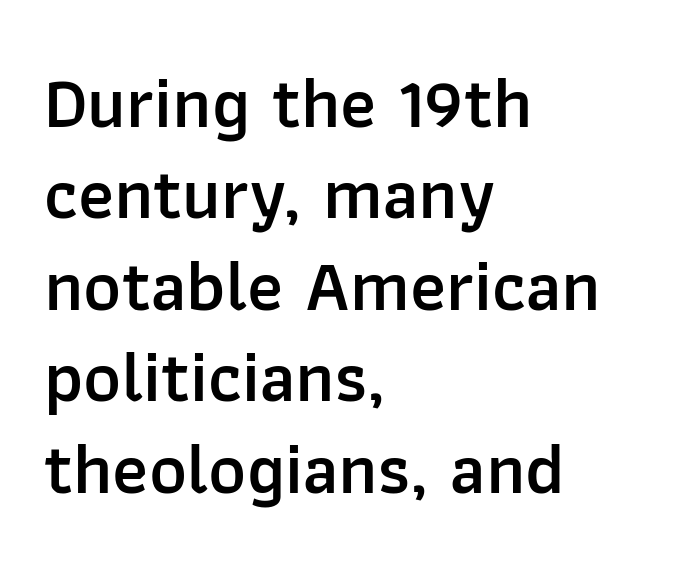
{"serif": "no", "italic": "no", "bold": "semi", "weight": "semibold", "width": "normal", "stroke_contrast": "low", "x_height": "medium", "monospaced": "no", "underline": "no", "align": "left", "line_spacing": "normal", "line_spacing_ratio": 1.27, "letter_spacing": "normal", "letter_spacing_em": 0.0, "glyph_px": 72}
